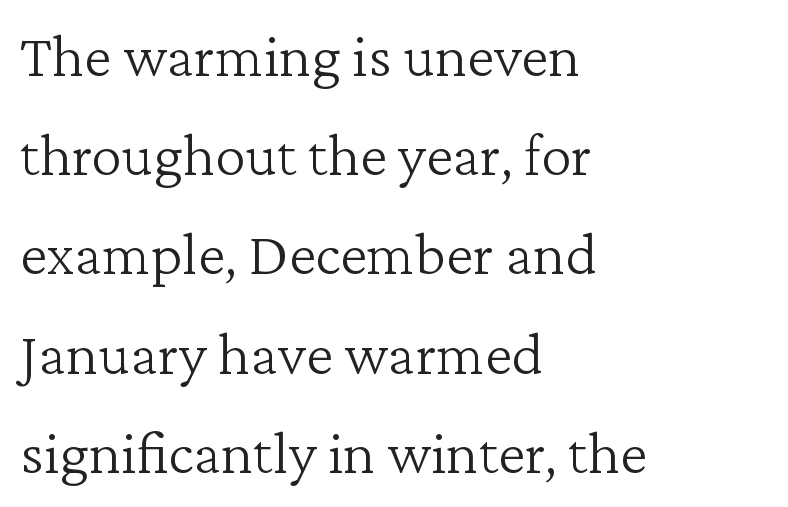
{"serif": "yes", "italic": "no", "bold": "no", "weight": "light", "width": "normal", "stroke_contrast": "low", "x_height": "medium", "monospaced": "no", "underline": "no", "align": "left", "line_spacing": "normal", "line_spacing_ratio": 1.6, "letter_spacing": "normal", "letter_spacing_em": 0.0, "glyph_px": 62}
